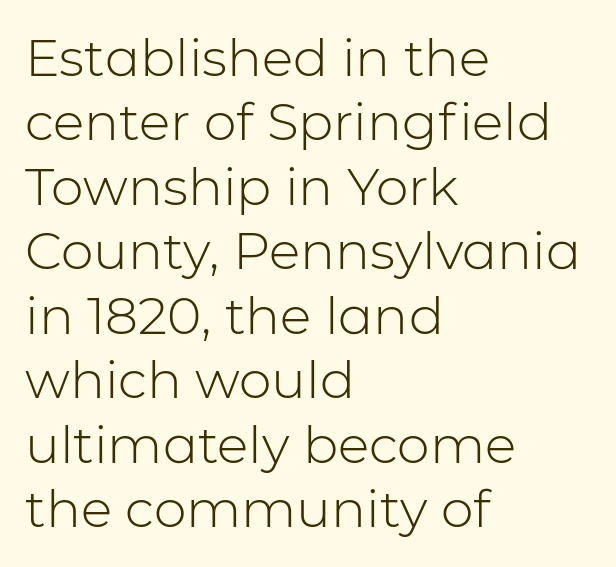
The image shows 52 px light sans-serif type, upright; set left-aligned, line spacing 1.24x, normal letter spacing, not underlined; low stroke contrast and a medium x-height.
